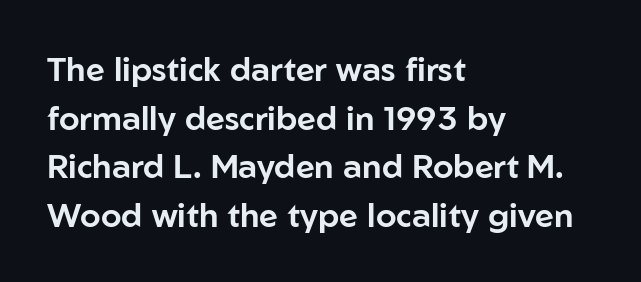
Check the space under the baseline: it is left empty. Is the block centered? No — it sits flush against the left margin. The letters carry no serifs — their stems end cleanly without finishing strokes. Looks like regular typesetting: each glyph gets only the width it needs. Leading: standard. Nope, not italic — everything's standing straight.
